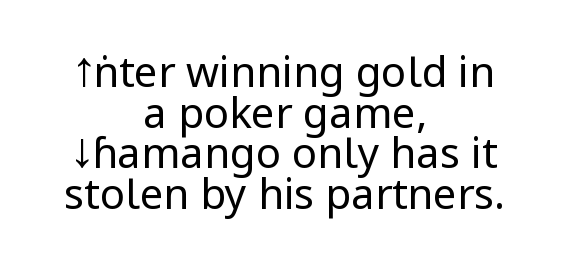
Grotesque or geometric, the face here clearly has no serifs. You can tell it's not italic because the verticals are truly vertical. How are the letters spaced? Ordinarily, with no added tracking. The letterforms sit at book weight or below. The baseline area is clear.
